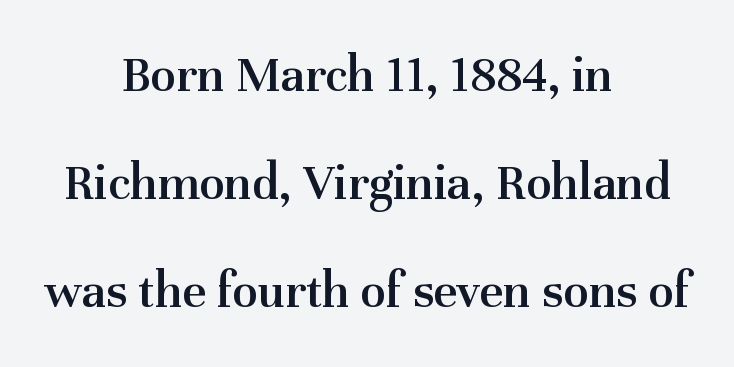
{"serif": "yes", "italic": "no", "bold": "semi", "weight": "semibold", "width": "normal", "stroke_contrast": "medium", "x_height": "medium", "monospaced": "no", "underline": "no", "align": "center", "line_spacing": "loose", "line_spacing_ratio": 2.08, "letter_spacing": "normal", "letter_spacing_em": 0.0, "glyph_px": 52}
